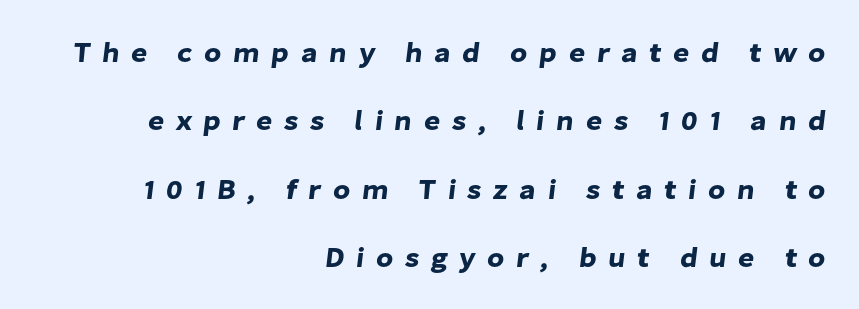
{"serif": "no", "width": "normal", "stroke_contrast": "low", "x_height": "medium", "monospaced": "no", "underline": "no", "align": "right", "line_spacing": "loose", "line_spacing_ratio": 2.44, "letter_spacing": "wide", "letter_spacing_em": 0.41, "glyph_px": 28}
